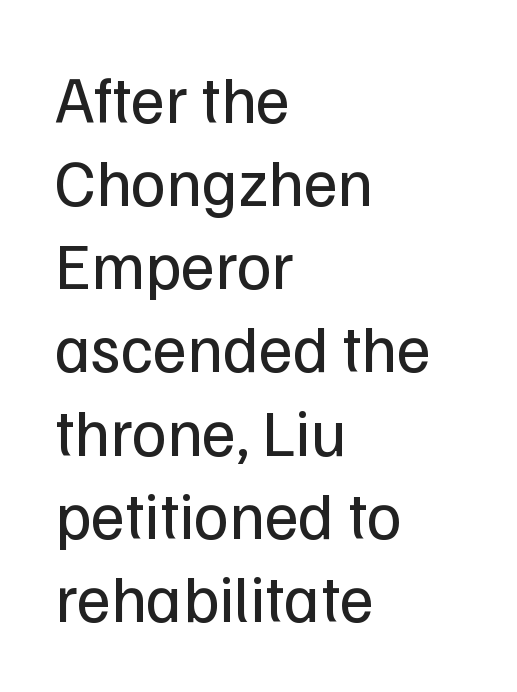
{"serif": "no", "italic": "no", "bold": "no", "weight": "regular", "width": "normal", "stroke_contrast": "low", "x_height": "medium", "monospaced": "no", "underline": "no", "align": "left", "line_spacing": "normal", "line_spacing_ratio": 1.26, "letter_spacing": "normal", "letter_spacing_em": 0.0, "glyph_px": 66}
